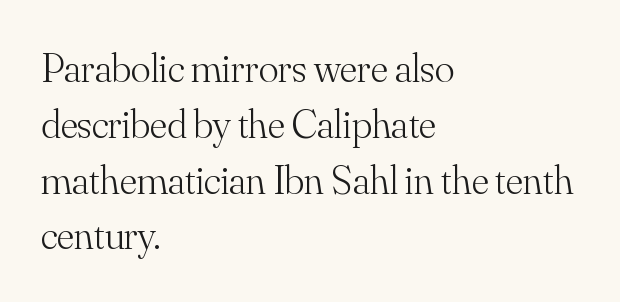
{"serif": "yes", "italic": "no", "bold": "no", "weight": "light", "width": "normal", "stroke_contrast": "medium", "x_height": "small", "monospaced": "no", "underline": "no", "align": "left", "line_spacing": "normal", "line_spacing_ratio": 1.36, "letter_spacing": "normal", "letter_spacing_em": 0.0, "glyph_px": 41}
